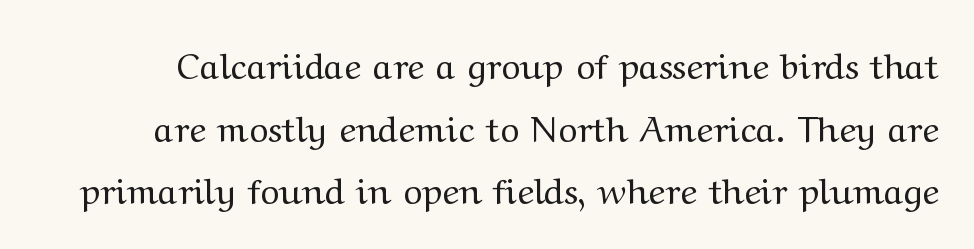
Italic: no, the glyphs are upright roman. Observe the ordinary spacing: letters are neighbours, not strangers. The typeface chosen for these lines features serifs. The letters advance in unequal steps, a hallmark of proportional type. The foot of each line stays bare and open.
